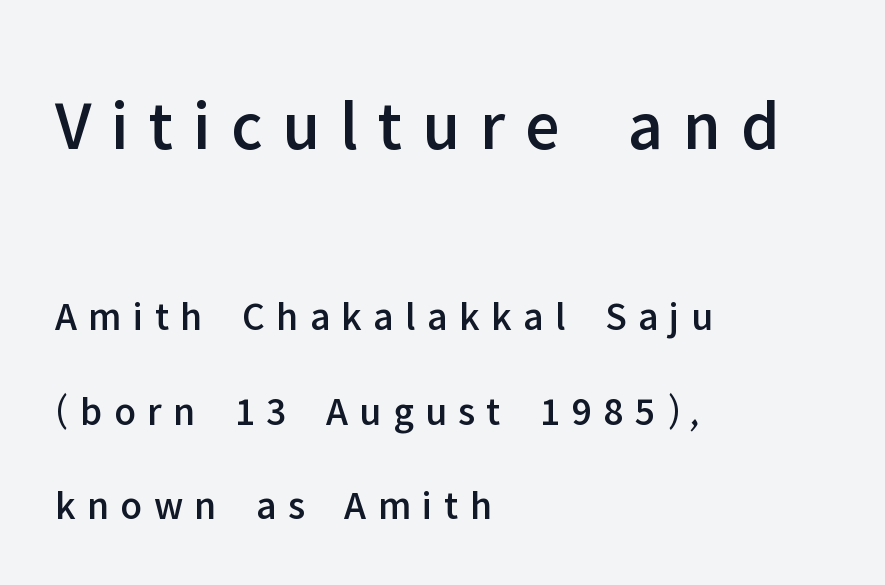
{"serif": "no", "italic": "no", "width": "normal", "stroke_contrast": "low", "x_height": "medium", "monospaced": "no", "underline": "no", "align": "left", "line_spacing": "loose", "line_spacing_ratio": 2.31, "letter_spacing": "wide", "letter_spacing_em": 0.28, "larger_block": "first", "size_ratio": 1.73, "glyph_px": 71}
